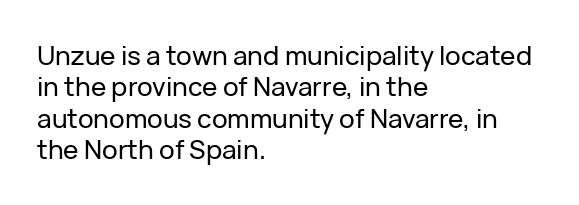
The image shows 26 px text type, upright; set left-aligned, line spacing 1.21x, normal letter spacing, not underlined.
